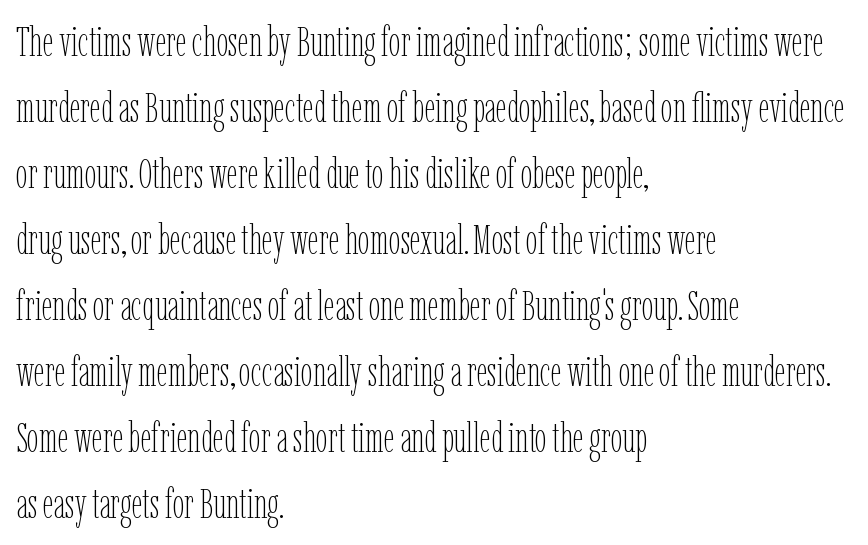
{"italic": "no", "bold": "no", "weight": "thin", "width": "condensed", "stroke_contrast": "low", "x_height": "medium", "monospaced": "no", "underline": "no", "align": "left", "line_spacing": "normal", "line_spacing_ratio": 1.57, "letter_spacing": "normal", "letter_spacing_em": 0.0, "glyph_px": 42}
